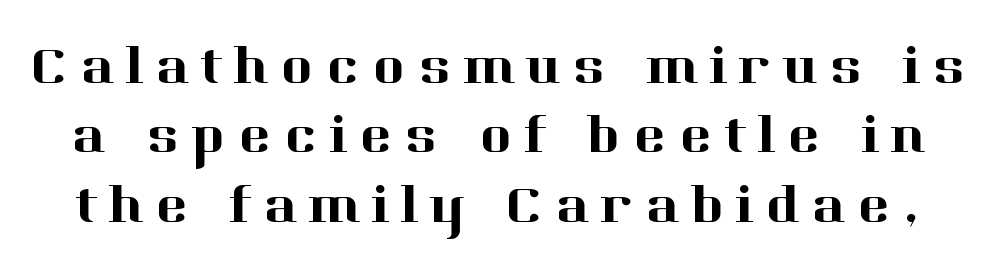
A serif font was chosen for this passage. Proportional: the letters do not fall into vertical columns. Short note: letters widely spaced. The words here are not underlined. Nope, not italic — everything's standing straight.
